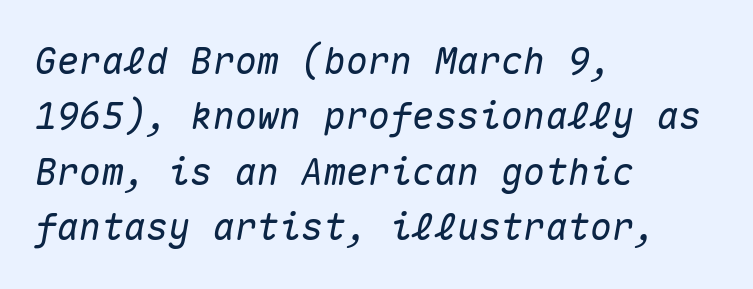
Q: Is the text italic (slanted)? A: Yes, it leans right by about 10 degrees.
Q: Is the text underlined? A: No.
Q: How is the paragraph aligned? A: Left-aligned.
Q: Is the spacing between letters normal or unusually wide? A: Normal.
Q: Is the spacing between lines tight, normal or loose? A: Normal.
Q: Width (condensed, normal, or wide)? A: Normal.
Q: Stroke contrast? A: Medium.
Q: x-height? A: Medium.
Q: Monospaced? A: Yes.
